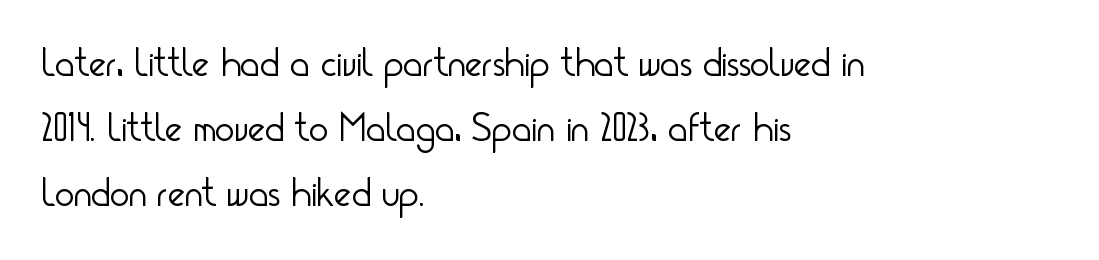
The image shows 41 px light, condensed sans-serif type, upright; set left-aligned, normal line spacing (1.59x), normal letter spacing, not underlined; low stroke contrast and a small x-height.
